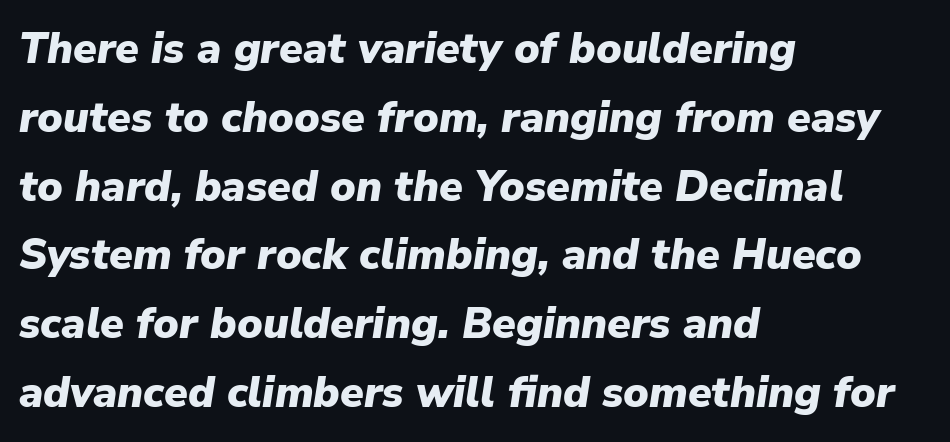
{"italic": "yes", "lean": "right", "slant_degrees": 9, "bold": "yes", "weight": "heavy", "width": "normal", "stroke_contrast": "low", "x_height": "medium", "monospaced": "no", "underline": "no", "align": "left", "line_spacing": "normal", "line_spacing_ratio": 1.6, "letter_spacing": "normal", "letter_spacing_em": 0.0, "glyph_px": 43}
